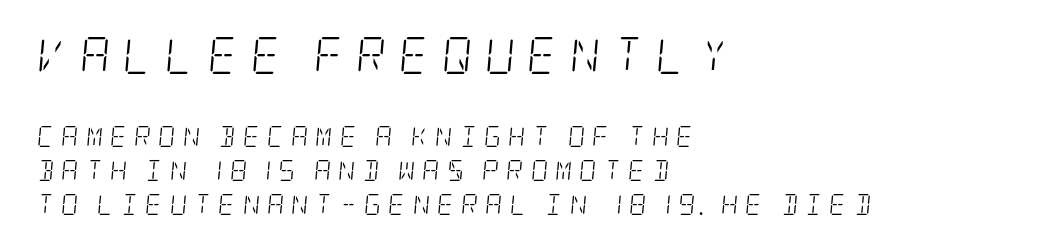
Q: Is the text bold? A: No.
Q: Is the text italic (slanted)? A: Yes, it leans right by about 5 degrees.
Q: Is the typeface a serif or a sans-serif typeface? A: Serif.
Q: Is the text underlined? A: No.
Q: How is the paragraph aligned? A: Left-aligned.
Q: Is the spacing between letters normal or unusually wide? A: Unusually wide.
Q: Is the spacing between lines tight, normal or loose? A: Normal.
Q: Which block of text is set in a larger size, the first (top) or the second (bottom)? A: The first (top) one.
Q: Width (condensed, normal, or wide)? A: Condensed.
Q: Stroke contrast? A: Low.
Q: x-height? A: Large.
